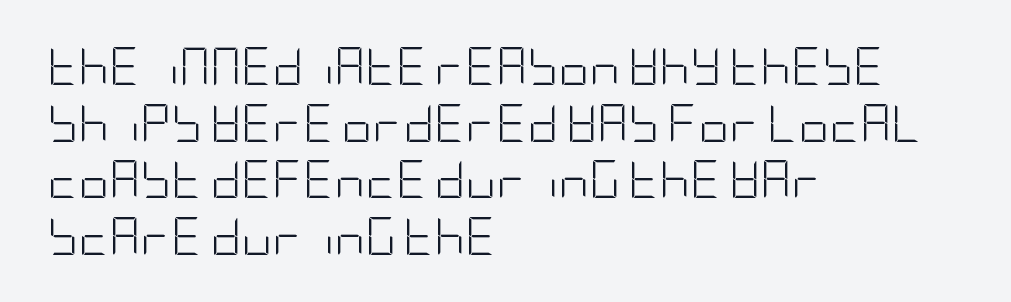
Q: Is the text bold? A: No.
Q: Is the text italic (slanted)? A: No, it is upright.
Q: Is the typeface a serif or a sans-serif typeface? A: Sans-serif.
Q: Is the text underlined? A: No.
Q: How is the paragraph aligned? A: Left-aligned.
Q: Is the spacing between letters normal or unusually wide? A: Normal.
Q: Is the spacing between lines tight, normal or loose? A: Normal.
Q: Width (condensed, normal, or wide)? A: Condensed.
Q: Stroke contrast? A: Low.
Q: x-height? A: Large.
